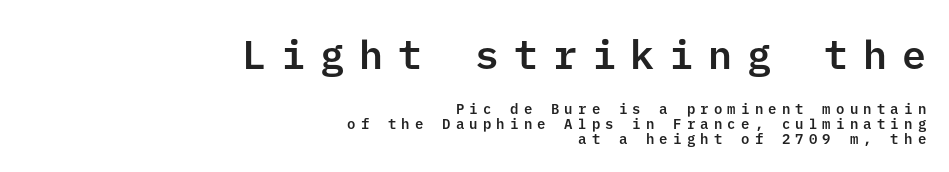
Q: Is the text italic (slanted)? A: No, it is upright.
Q: Is the typeface a serif or a sans-serif typeface? A: Sans-serif.
Q: Is the text underlined? A: No.
Q: How is the paragraph aligned? A: Right-aligned.
Q: Is the spacing between letters normal or unusually wide? A: Unusually wide.
Q: Is the spacing between lines tight, normal or loose? A: Tight.
Q: Which block of text is set in a larger size, the first (top) or the second (bottom)? A: The first (top) one.
Q: Width (condensed, normal, or wide)? A: Normal.
Q: Stroke contrast? A: Low.
Q: x-height? A: Medium.
